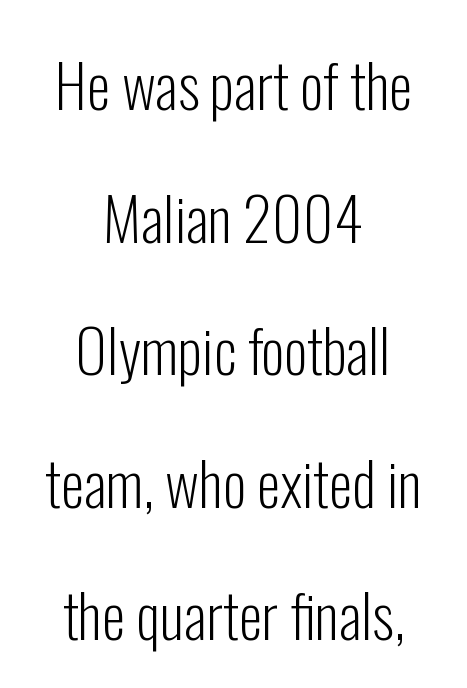
The image shows 60 px light, condensed sans-serif type, upright; set centered, loose line spacing (2.21x), normal letter spacing, not underlined; low stroke contrast and a medium x-height.
